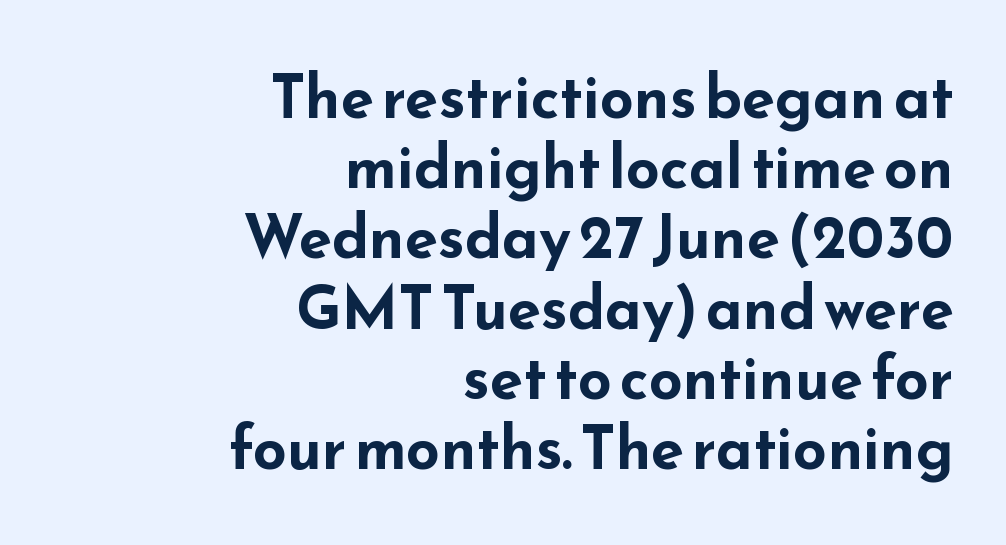
Q: Is the text bold? A: Yes.
Q: Is the text italic (slanted)? A: No, it is upright.
Q: Is the typeface a serif or a sans-serif typeface? A: Sans-serif.
Q: Is the text underlined? A: No.
Q: How is the paragraph aligned? A: Right-aligned.
Q: Is the spacing between letters normal or unusually wide? A: Normal.
Q: Width (condensed, normal, or wide)? A: Wide.
Q: Stroke contrast? A: Low.
Q: x-height? A: Small.
Q: Monospaced? A: No.
